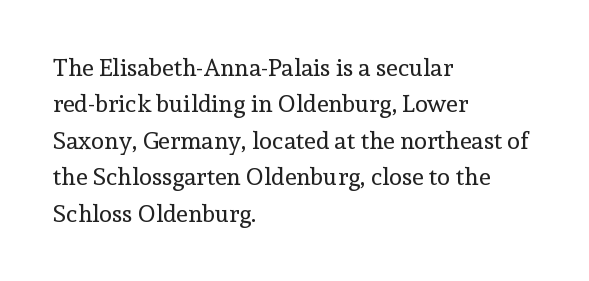
Q: Is the text bold? A: No.
Q: Is the text italic (slanted)? A: No, it is upright.
Q: Is the text underlined? A: No.
Q: How is the paragraph aligned? A: Left-aligned.
Q: Is the spacing between letters normal or unusually wide? A: Normal.
Q: Is the spacing between lines tight, normal or loose? A: Normal.
